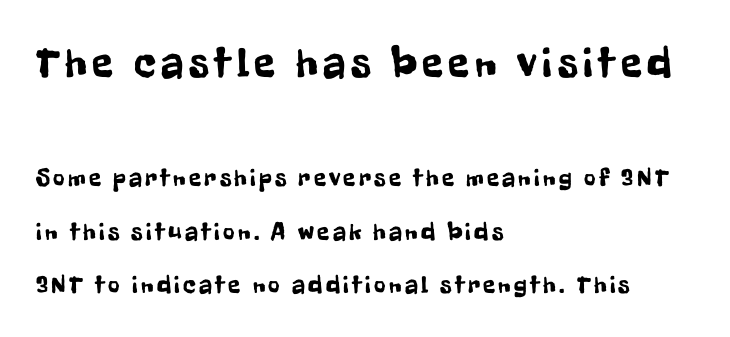
Q: Is the text italic (slanted)? A: No, it is upright.
Q: Is the typeface a serif or a sans-serif typeface? A: Sans-serif.
Q: Is the text underlined? A: No.
Q: How is the paragraph aligned? A: Left-aligned.
Q: Is the spacing between lines tight, normal or loose? A: Loose.
Q: Which block of text is set in a larger size, the first (top) or the second (bottom)? A: The first (top) one.
Q: Width (condensed, normal, or wide)? A: Condensed.
Q: Stroke contrast? A: Low.
Q: x-height? A: Medium.
Q: Monospaced? A: No.
